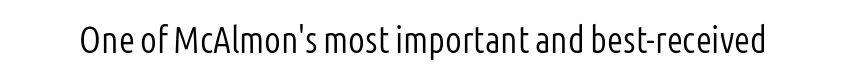
Q: Is the text bold? A: No.
Q: Is the text italic (slanted)? A: No, it is upright.
Q: Is the typeface a serif or a sans-serif typeface? A: Sans-serif.
Q: Is the text underlined? A: No.
Q: Is the spacing between letters normal or unusually wide? A: Normal.
Q: Width (condensed, normal, or wide)? A: Condensed.
Q: Stroke contrast? A: Low.
Q: x-height? A: Medium.
Q: Monospaced? A: No.
